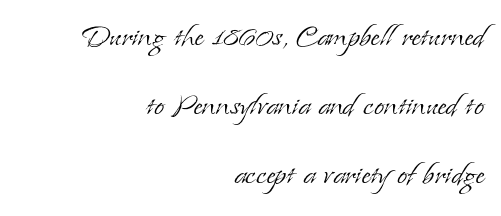
Yep, those are serifs on the letters. Nobody touched the tracking dial on this one. Ink coverage per letter is moderate at most. Underline: absent.
